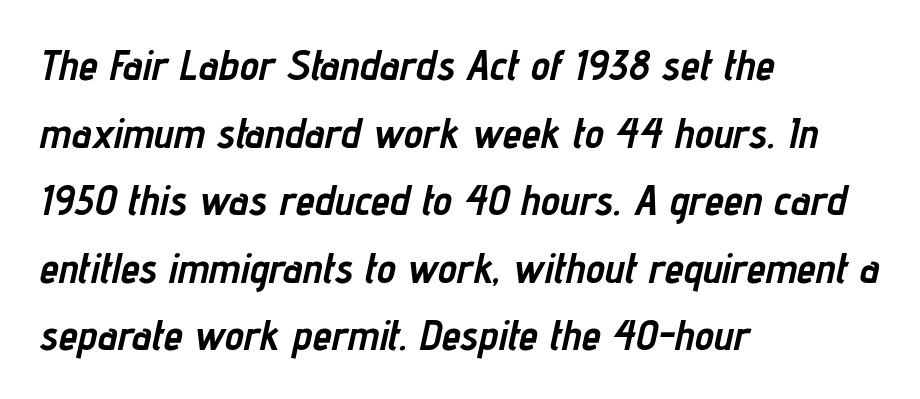
{"italic": "yes", "lean": "right", "slant_degrees": 12, "bold": "yes", "weight": "semibold", "width": "condensed", "stroke_contrast": "low", "x_height": "medium", "monospaced": "no", "underline": "no", "align": "left", "line_spacing": "normal", "line_spacing_ratio": 1.57, "letter_spacing": "normal", "letter_spacing_em": 0.0, "glyph_px": 43}
